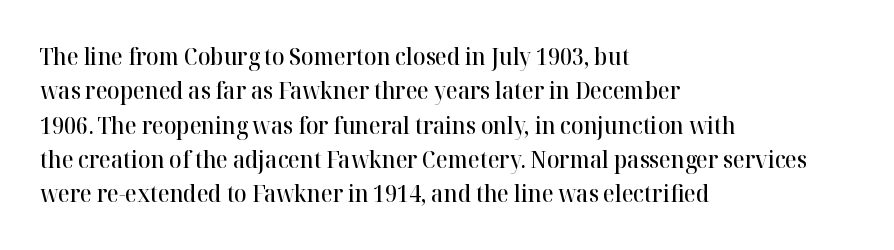
{"italic": "no", "bold": "semi", "underline": "no", "align": "left", "line_spacing": "normal", "line_spacing_ratio": 1.49, "letter_spacing": "normal", "letter_spacing_em": 0.0, "glyph_px": 23}
